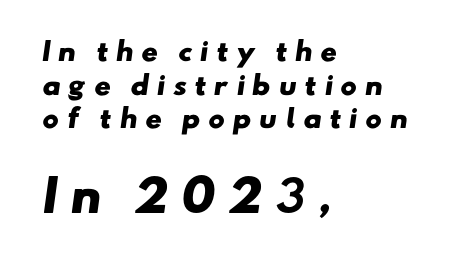
The image shows 43 px heavy, wide sans-serif type; set left-aligned, normal line spacing (1.35x), unusually wide letter spacing (+0.3 em), not underlined; the second (bottom) block is 1.72x larger; low stroke contrast and a small x-height.
